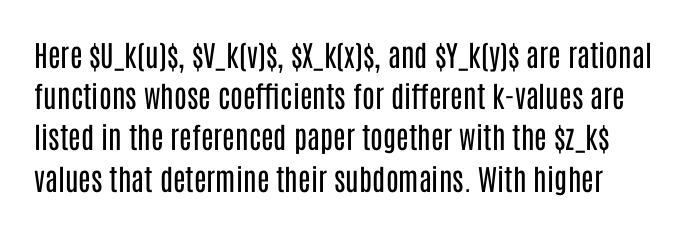
The passage shown has conventional tracking throughout. A light-to-regular cut is what we see here. Serif or sans? Sans — the stroke terminals are bare. Vertical spacing — default. Spacing verdict: proportional, widths tailored to each character. Letters rest on an invisible, unmarked baseline.
